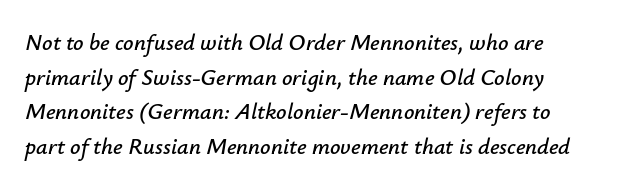
Horizontal bands of white between lines are of average thickness. Here the glyphs are tracked normally, forming tight word shapes. The face used here has a pronounced slope to its letters. Anything drawn beneath the words? Only blank space.
